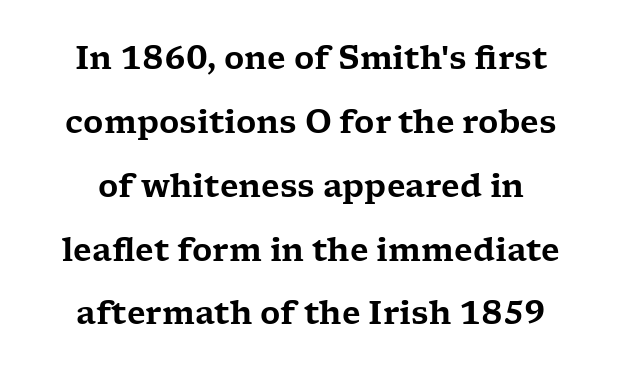
Q: Is the text italic (slanted)? A: No, it is upright.
Q: Is the typeface a serif or a sans-serif typeface? A: Serif.
Q: Is the text underlined? A: No.
Q: Is the spacing between letters normal or unusually wide? A: Normal.
Q: Is the spacing between lines tight, normal or loose? A: Loose.
Q: Width (condensed, normal, or wide)? A: Wide.
Q: Stroke contrast? A: Low.
Q: x-height? A: Medium.
Q: Monospaced? A: No.
